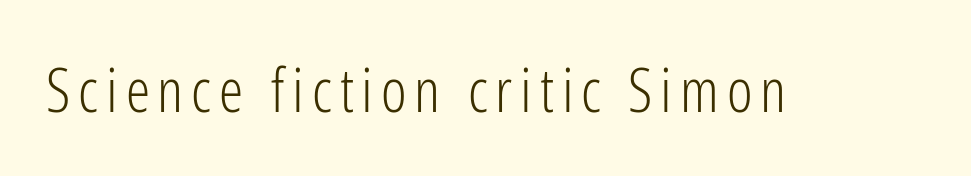
The image shows 61 px light, condensed sans-serif type, upright; set not underlined; low stroke contrast and a medium x-height.
